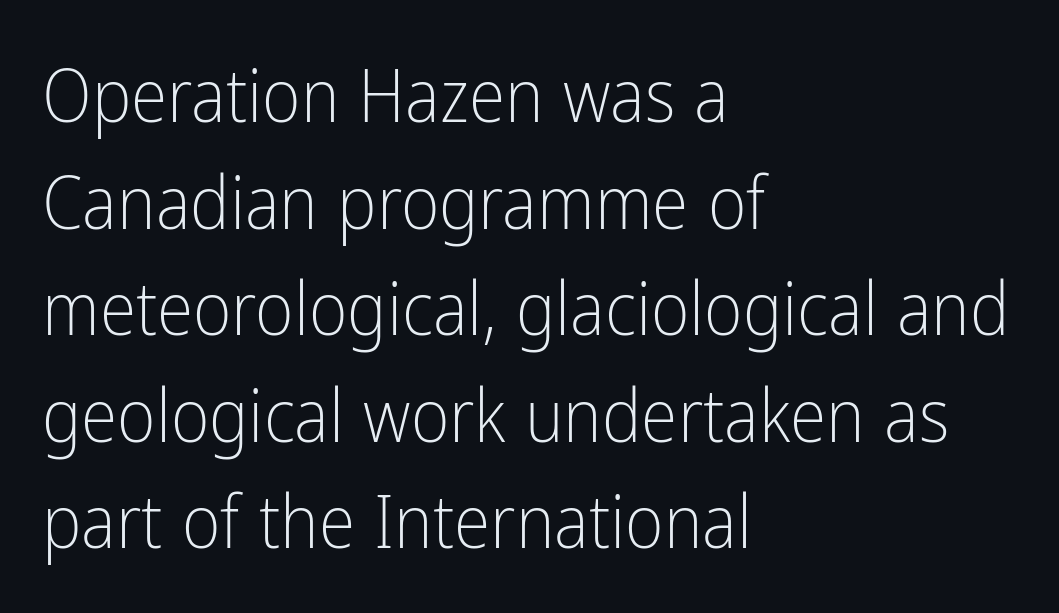
{"serif": "no", "italic": "no", "bold": "no", "weight": "light", "width": "condensed", "stroke_contrast": "low", "x_height": "medium", "monospaced": "no", "underline": "no", "align": "left", "line_spacing": "normal", "line_spacing_ratio": 1.44, "letter_spacing": "normal", "letter_spacing_em": 0.0, "glyph_px": 74}
